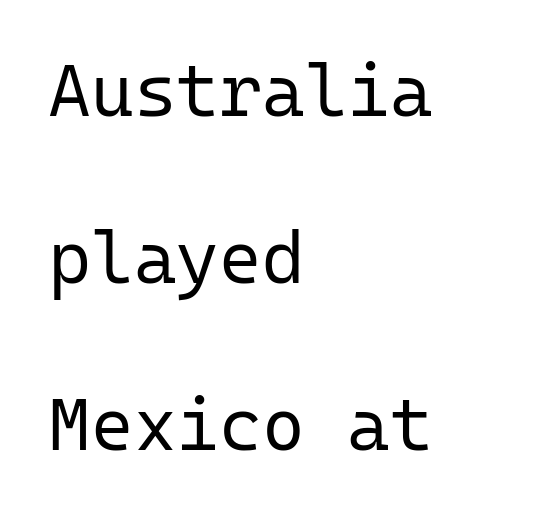
Q: Is the text bold? A: No.
Q: Is the text italic (slanted)? A: No, it is upright.
Q: Is the typeface a serif or a sans-serif typeface? A: Sans-serif.
Q: Is the text underlined? A: No.
Q: How is the paragraph aligned? A: Left-aligned.
Q: Is the spacing between letters normal or unusually wide? A: Normal.
Q: Is the spacing between lines tight, normal or loose? A: Loose.
Q: Width (condensed, normal, or wide)? A: Normal.
Q: Stroke contrast? A: Low.
Q: x-height? A: Medium.
Q: Monospaced? A: Yes.
